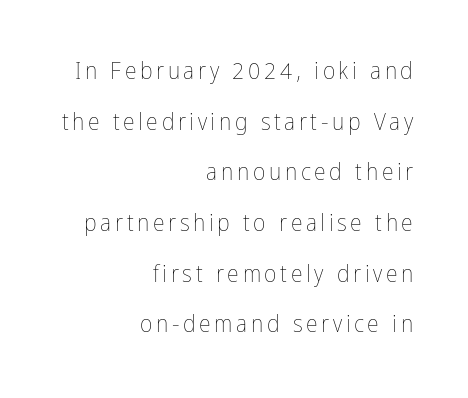
The image shows 24 px text type, upright; set right-aligned, loose line spacing (2.11x), not underlined.
